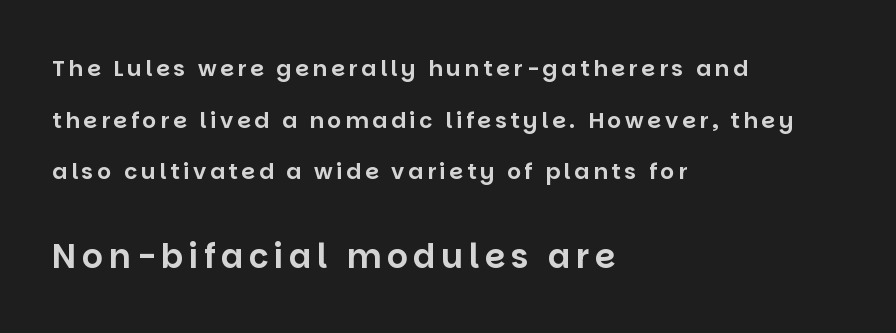
Q: Is the text italic (slanted)? A: No, it is upright.
Q: Is the typeface a serif or a sans-serif typeface? A: Sans-serif.
Q: Is the text underlined? A: No.
Q: How is the paragraph aligned? A: Left-aligned.
Q: Is the spacing between lines tight, normal or loose? A: Loose.
Q: Which block of text is set in a larger size, the first (top) or the second (bottom)? A: The second (bottom) one.
Q: Width (condensed, normal, or wide)? A: Normal.
Q: Stroke contrast? A: Low.
Q: x-height? A: Large.
Q: Monospaced? A: No.
